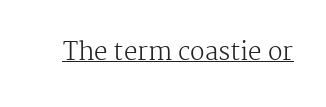
{"italic": "no", "bold": "no", "underline": "yes", "letter_spacing": "normal", "letter_spacing_em": 0.0, "glyph_px": 24}
